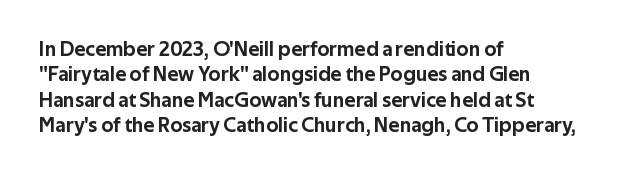
Q: Is the text italic (slanted)? A: No, it is upright.
Q: Is the text underlined? A: No.
Q: How is the paragraph aligned? A: Left-aligned.
Q: Is the spacing between letters normal or unusually wide? A: Normal.
